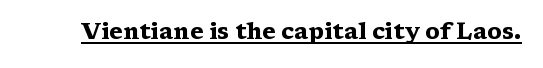
The image shows 23 px bold type, upright; set normal letter spacing, underlined.
